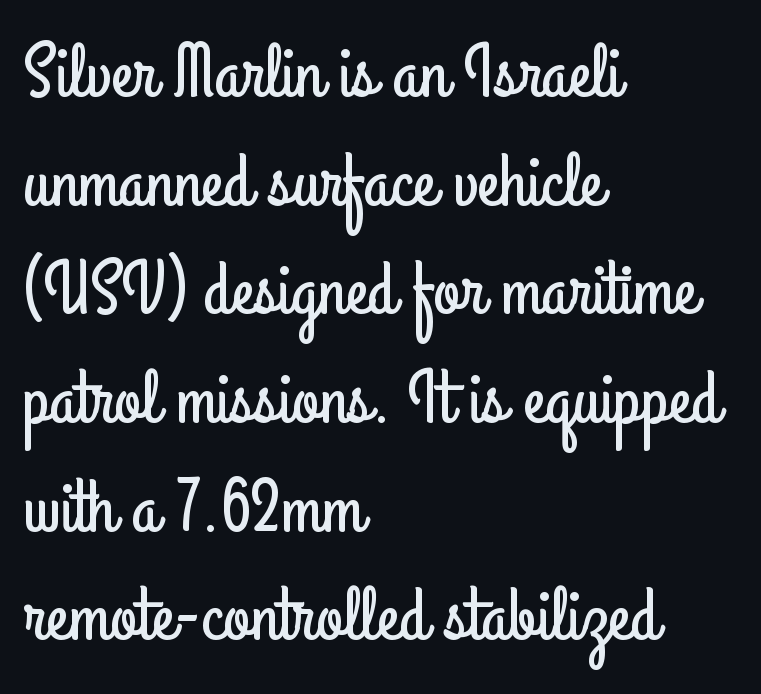
The image shows 76 px condensed sans-serif type; set left-aligned, normal line spacing (1.43x), normal letter spacing, not underlined; low stroke contrast and a small x-height.
